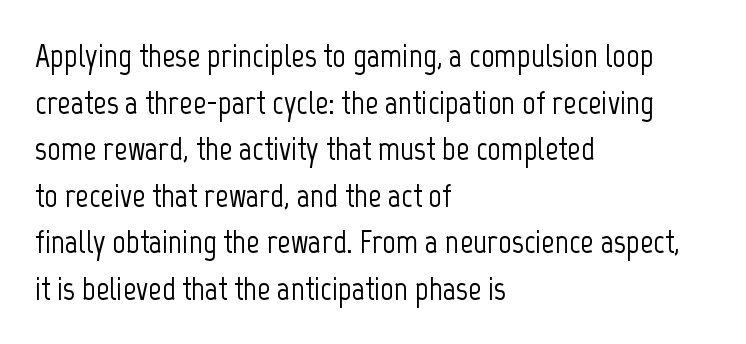
{"serif": "no", "italic": "no", "width": "condensed", "stroke_contrast": "low", "x_height": "medium", "monospaced": "no", "underline": "no", "align": "left", "line_spacing": "normal", "line_spacing_ratio": 1.41, "letter_spacing": "normal", "letter_spacing_em": 0.0, "glyph_px": 33}
